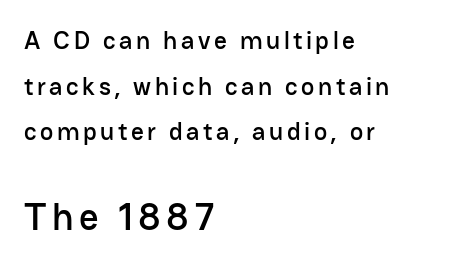
The image shows 38 px sans-serif type, upright; set left-aligned, line spacing 1.83x, not underlined; the second (bottom) block is 1.52x larger; low stroke contrast and a medium x-height.
